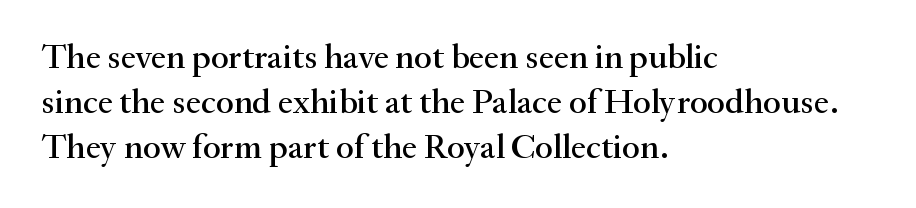
Reading down the column, the eye jumps a familiar distance to each next line. The face used here is rendered with its standard letterfit. Nope, not italic — everything's standing straight. Unlike a clean sans, this face finishes its strokes with serifs. The glyphs are unaccompanied by any horizontal stroke below them.
